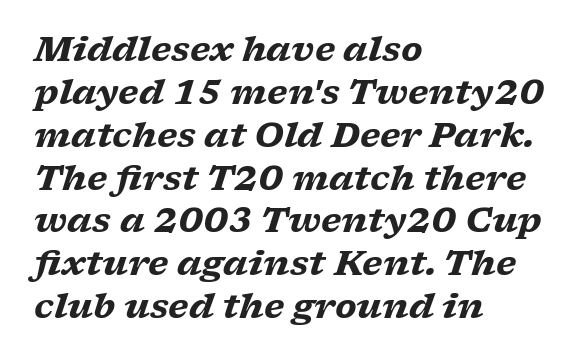
{"serif": "yes", "italic": "yes", "lean": "right", "slant_degrees": 17, "bold": "yes", "weight": "heavy", "width": "wide", "stroke_contrast": "low", "x_height": "medium", "monospaced": "no", "underline": "no", "align": "left", "line_spacing": "normal", "line_spacing_ratio": 1.26, "letter_spacing": "normal", "letter_spacing_em": 0.0, "glyph_px": 34}
